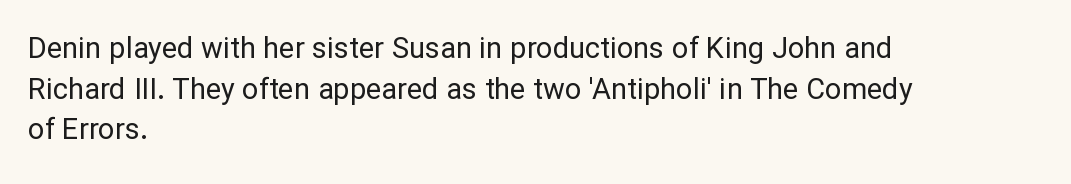
The image shows 29 px regular-weight sans-serif type, upright; set left-aligned, normal line spacing (1.4x), normal letter spacing, not underlined; low stroke contrast and a medium x-height.
